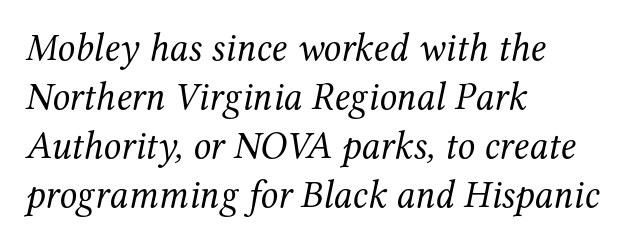
Q: Is the text bold? A: No.
Q: Is the text italic (slanted)? A: Yes, it leans right by about 12 degrees.
Q: Is the typeface a serif or a sans-serif typeface? A: Serif.
Q: Is the text underlined? A: No.
Q: How is the paragraph aligned? A: Left-aligned.
Q: Is the spacing between letters normal or unusually wide? A: Normal.
Q: Is the spacing between lines tight, normal or loose? A: Normal.
Q: Width (condensed, normal, or wide)? A: Normal.
Q: Stroke contrast? A: Medium.
Q: x-height? A: Medium.
Q: Monospaced? A: No.
